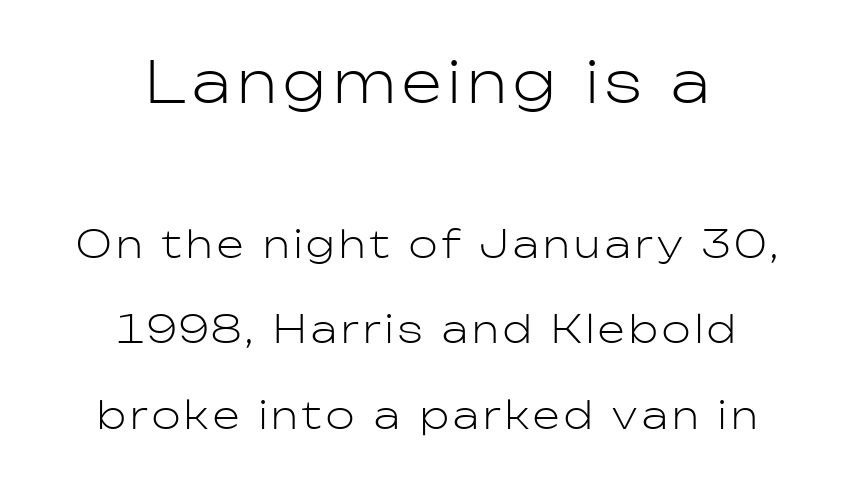
Q: Is the text bold? A: No.
Q: Is the text italic (slanted)? A: No, it is upright.
Q: Is the typeface a serif or a sans-serif typeface? A: Sans-serif.
Q: Is the text underlined? A: No.
Q: How is the paragraph aligned? A: Centered.
Q: Is the spacing between lines tight, normal or loose? A: Loose.
Q: Which block of text is set in a larger size, the first (top) or the second (bottom)? A: The first (top) one.
Q: Width (condensed, normal, or wide)? A: Normal.
Q: Stroke contrast? A: Low.
Q: x-height? A: Medium.
Q: Monospaced? A: No.
